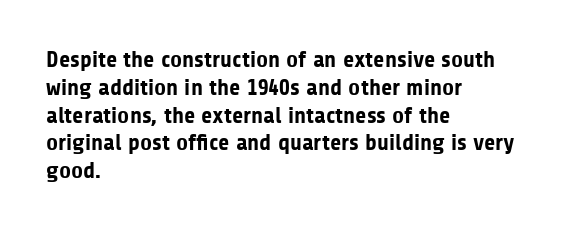
The image shows 23 px bold type, upright; set left-aligned, line spacing 1.21x, normal letter spacing, not underlined.
